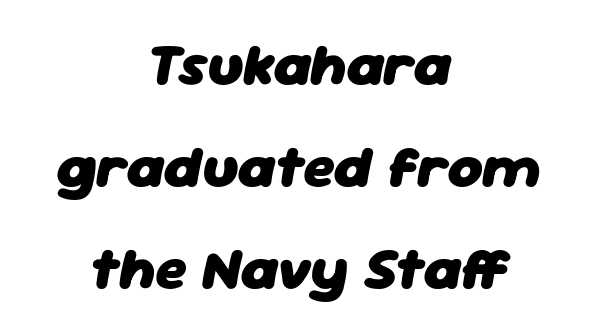
Q: Is the text bold? A: Yes.
Q: Is the text italic (slanted)? A: Yes, it leans right by about 11 degrees.
Q: Is the text underlined? A: No.
Q: How is the paragraph aligned? A: Centered.
Q: Is the spacing between letters normal or unusually wide? A: Normal.
Q: Is the spacing between lines tight, normal or loose? A: Normal.
Q: Width (condensed, normal, or wide)? A: Normal.
Q: Stroke contrast? A: Low.
Q: x-height? A: Medium.
Q: Monospaced? A: No.
